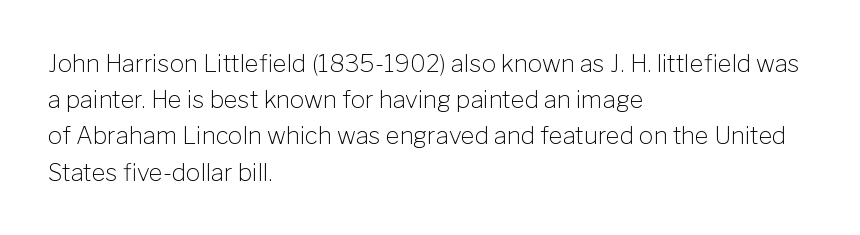
Default kerning and tracking; the words read as compact shapes. Tall strokes in this sample are plumb rather than angled. This rendering uses left alignment, leaving the right contour irregular. Students, observe: this is what conventionally led text looks like. Each stroke keeps to a modest, everyday thickness or less. Honestly, there is no underline to notice here at all.
